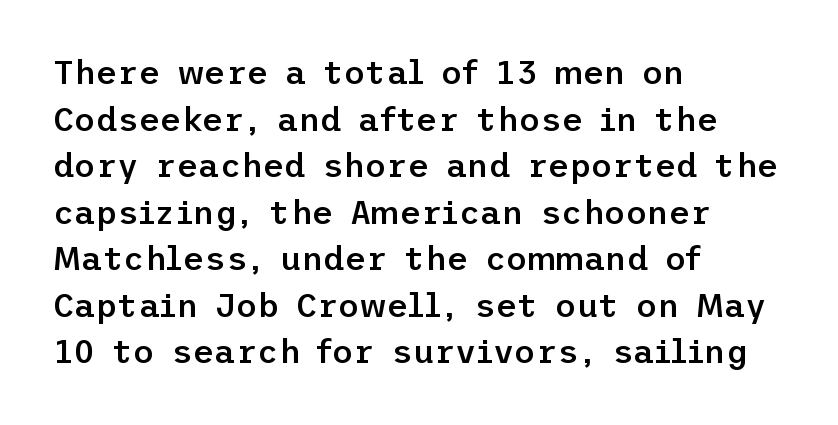
Q: Is the text bold? A: Semi-bold.
Q: Is the text italic (slanted)? A: No, it is upright.
Q: Is the typeface a serif or a sans-serif typeface? A: Sans-serif.
Q: Is the text underlined? A: No.
Q: How is the paragraph aligned? A: Left-aligned.
Q: Is the spacing between letters normal or unusually wide? A: Normal.
Q: Is the spacing between lines tight, normal or loose? A: Normal.
Q: Width (condensed, normal, or wide)? A: Normal.
Q: Stroke contrast? A: Low.
Q: x-height? A: Medium.
